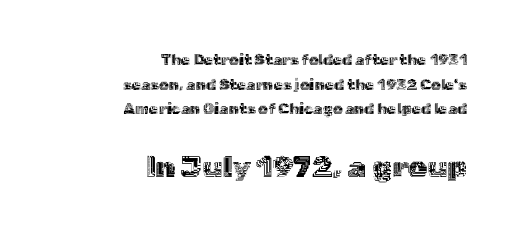
Unmarked baselines from the first word to the last. Notice how the stems are strictly vertical — no italics here. This block has exactly the height ordinary leading produces. This sample uses plain, unmodified letter spacing. The typesetter chose a ragged-left arrangement here.
